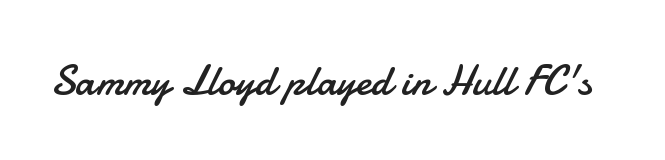
Q: Is the text bold? A: No.
Q: Is the text italic (slanted)? A: Yes.
Q: Is the typeface a serif or a sans-serif typeface? A: Sans-serif.
Q: Is the text underlined? A: No.
Q: Is the spacing between letters normal or unusually wide? A: Normal.
Q: Width (condensed, normal, or wide)? A: Normal.
Q: Stroke contrast? A: Low.
Q: x-height? A: Small.
Q: Monospaced? A: No.
